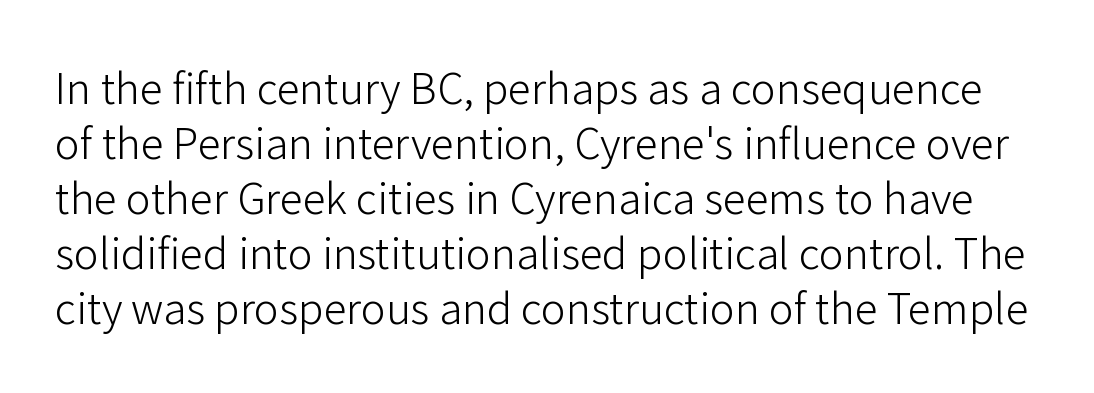
{"serif": "no", "italic": "no", "bold": "no", "weight": "light", "width": "normal", "stroke_contrast": "low", "x_height": "medium", "monospaced": "no", "underline": "no", "line_spacing": "normal", "line_spacing_ratio": 1.31, "letter_spacing": "normal", "letter_spacing_em": 0.0, "glyph_px": 42}
